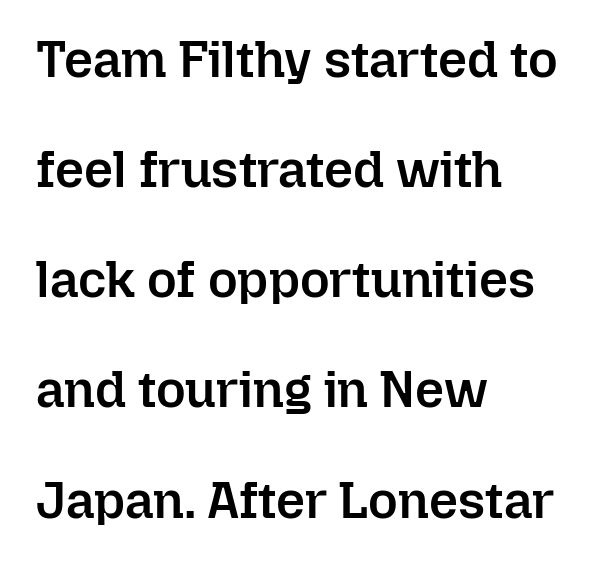
Q: Is the text bold? A: Semi-bold.
Q: Is the text italic (slanted)? A: No, it is upright.
Q: Is the text underlined? A: No.
Q: How is the paragraph aligned? A: Left-aligned.
Q: Is the spacing between letters normal or unusually wide? A: Normal.
Q: Is the spacing between lines tight, normal or loose? A: Loose.
Q: Width (condensed, normal, or wide)? A: Normal.
Q: Stroke contrast? A: Low.
Q: x-height? A: Medium.
Q: Monospaced? A: No.
